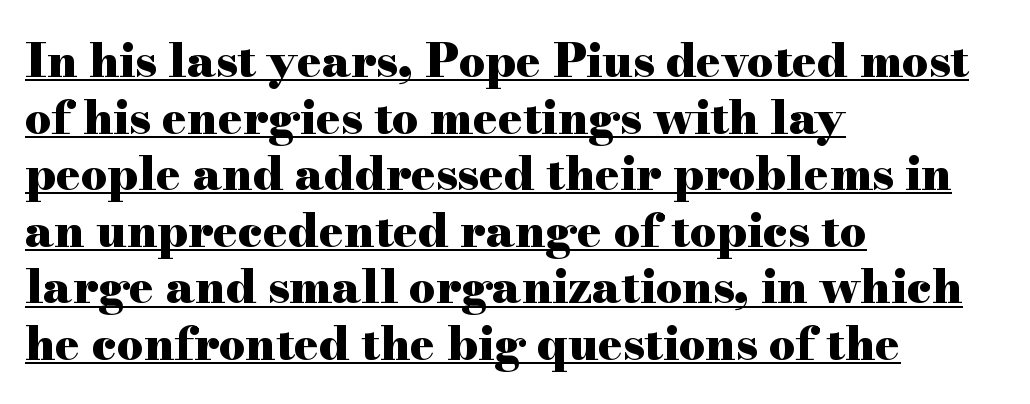
{"serif": "yes", "italic": "no", "bold": "yes", "weight": "heavy", "width": "wide", "stroke_contrast": "high", "x_height": "small", "monospaced": "no", "underline": "yes", "align": "left", "line_spacing_ratio": 1.23, "letter_spacing": "normal", "letter_spacing_em": 0.0, "glyph_px": 46}
